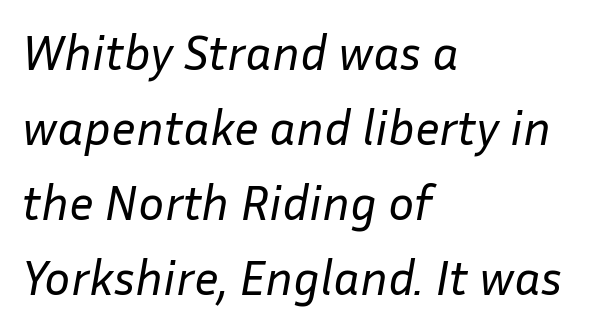
{"italic": "yes", "lean": "right", "slant_degrees": 10, "bold": "no", "weight": "regular", "width": "normal", "stroke_contrast": "low", "x_height": "medium", "monospaced": "no", "underline": "no", "align": "left", "line_spacing": "normal", "line_spacing_ratio": 1.53, "letter_spacing": "normal", "letter_spacing_em": 0.0, "glyph_px": 49}
